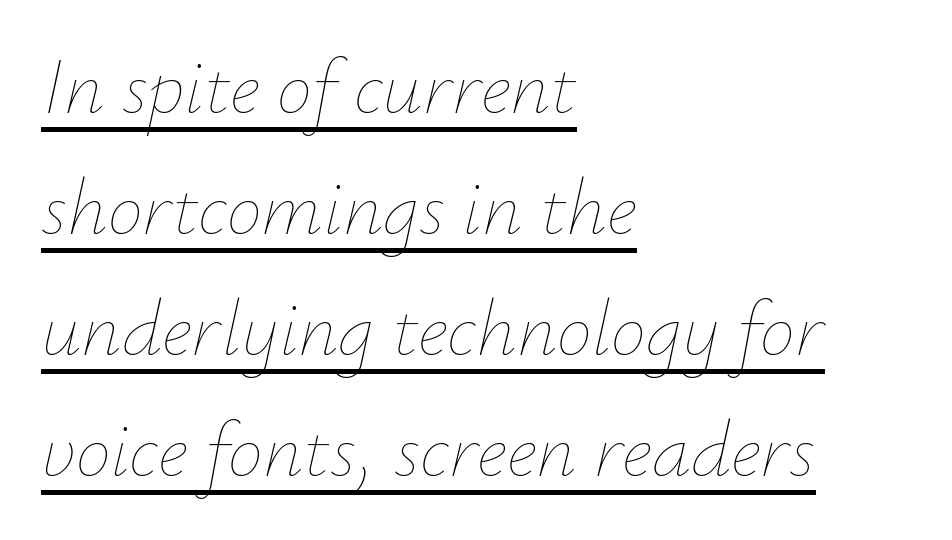
The image shows 79 px thin type, italic (leaning right); set left-aligned, normal line spacing (1.53x), normal letter spacing, underlined; low stroke contrast and a small x-height.
